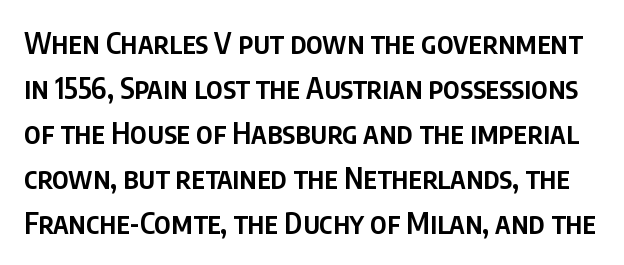
Nothing unusual about the tracking: characters are spaced as the font intends. The vertical gap from one line to the next is medium. This rendering employs a face without finishing strokes, i.e., a sans-serif. Underlining? Definitely not there. Each letter keeps its own natural width here, so spacing adapts to shape. Typesetter's note: demi weight, one step under bold.
